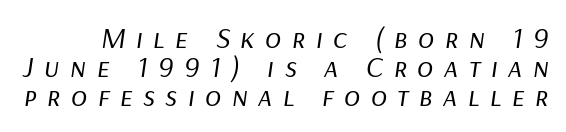
{"italic": "yes", "lean": "right", "slant_degrees": 9, "bold": "no", "weight": "regular", "width": "normal", "stroke_contrast": "low", "x_height": "medium", "monospaced": "no", "underline": "no", "line_spacing": "tight", "line_spacing_ratio": 0.96, "letter_spacing": "wide", "letter_spacing_em": 0.34, "glyph_px": 30}
